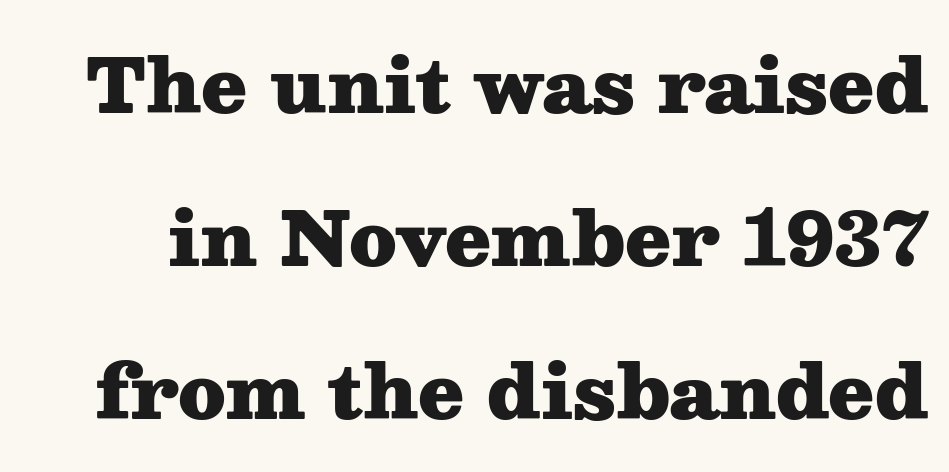
The image shows 74 px heavy, wide serif type, upright; set loose line spacing (2.07x), normal letter spacing, not underlined; medium stroke contrast and a medium x-height.
